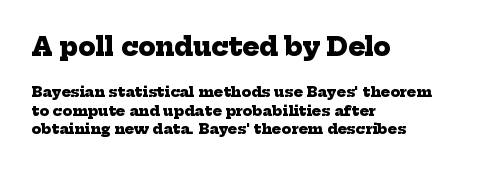
{"bold": "yes", "underline": "no", "align": "left", "line_spacing": "normal", "line_spacing_ratio": 1.3, "letter_spacing": "normal", "letter_spacing_em": 0.0, "larger_block": "first", "size_ratio": 1.79, "glyph_px": 25}
